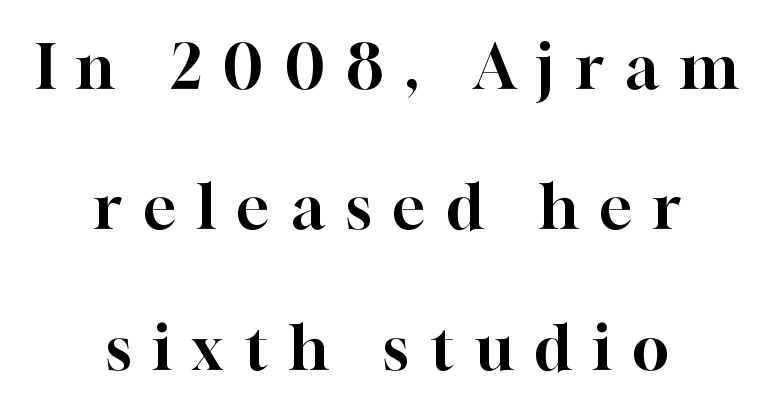
A typesetter would call this leading open, well beyond the default. Between one letter and the next there's a generous, obvious gap. Underline: absent. The compositor balanced each line on the midline. Ascenders rise straight up at ninety degrees. Check where the strokes stop: tiny serifs finish them off.
